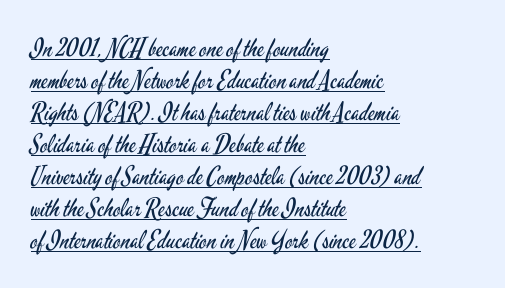
Q: Is the text bold? A: No.
Q: Is the text italic (slanted)? A: Yes.
Q: Is the text underlined? A: Yes.
Q: How is the paragraph aligned? A: Left-aligned.
Q: Is the spacing between letters normal or unusually wide? A: Normal.
Q: Is the spacing between lines tight, normal or loose? A: Normal.
